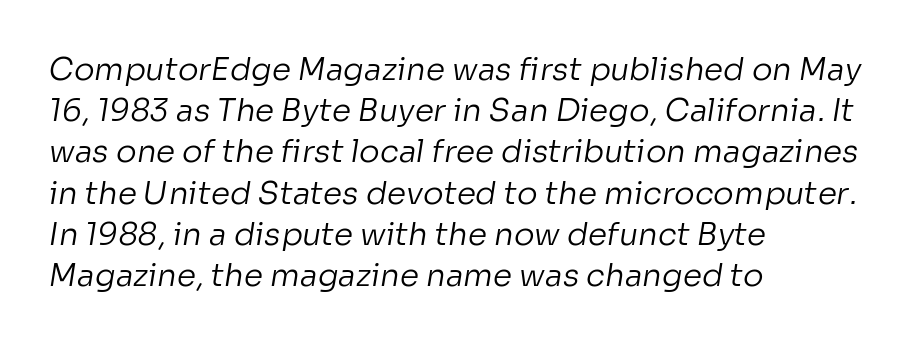
You could call the tracking neutral — neither tight nor loose. Compared with typical paragraphs, the rows here are spaced about the same. Looks like regular typesetting: each glyph gets only the width it needs. The zone under the glyphs is completely vacant. Reading down the block, your eye returns to a fixed left position each line. Grotesque or geometric, the face here clearly has no serifs.
